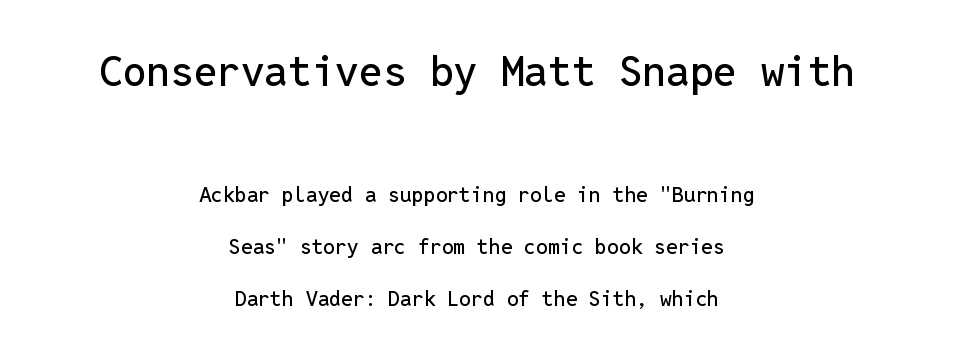
Any mark beneath the type? The region is blank. The gaps between neighbouring characters are ordinary and unremarkable. This is sans-serif lettering, the kind often seen on screens and signage. Visually the block forms a symmetrical silhouette, jagged on both flanks. Here the first block reads like a headline and the second like body copy.
